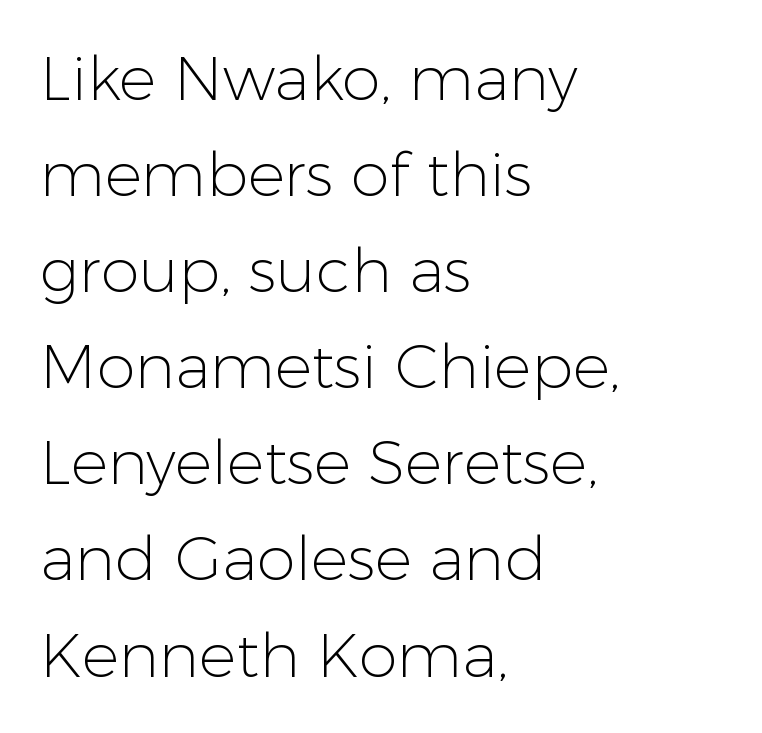
Q: Is the text bold? A: No.
Q: Is the text italic (slanted)? A: No, it is upright.
Q: Is the typeface a serif or a sans-serif typeface? A: Sans-serif.
Q: Is the text underlined? A: No.
Q: How is the paragraph aligned? A: Left-aligned.
Q: Is the spacing between letters normal or unusually wide? A: Normal.
Q: Is the spacing between lines tight, normal or loose? A: Normal.
Q: Width (condensed, normal, or wide)? A: Normal.
Q: Stroke contrast? A: Low.
Q: x-height? A: Medium.
Q: Monospaced? A: No.
